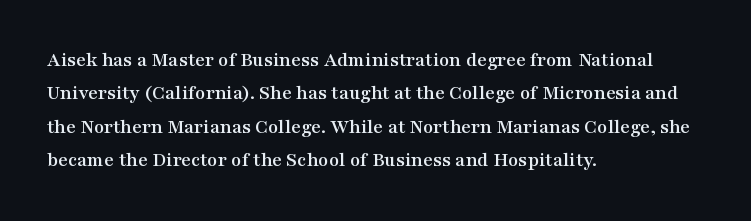
The image shows 21 px text type, upright; set left-aligned, normal line spacing (1.59x), normal letter spacing, not underlined.
